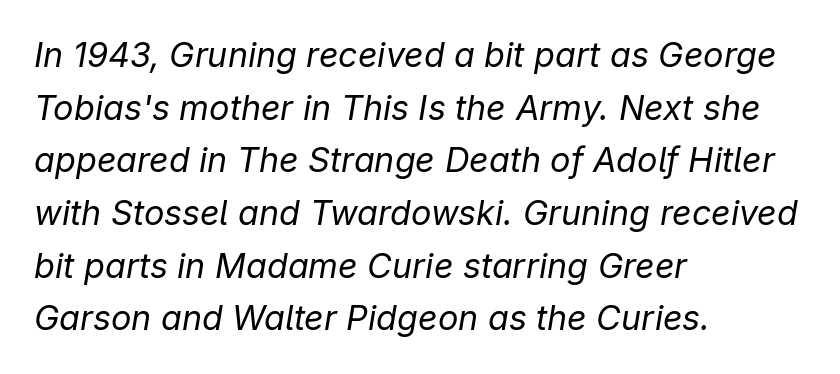
Q: Is the text bold? A: No.
Q: Is the text italic (slanted)? A: Yes, it leans right by about 9 degrees.
Q: Is the text underlined? A: No.
Q: How is the paragraph aligned? A: Left-aligned.
Q: Is the spacing between letters normal or unusually wide? A: Normal.
Q: Is the spacing between lines tight, normal or loose? A: Normal.
Q: Width (condensed, normal, or wide)? A: Normal.
Q: Stroke contrast? A: Low.
Q: x-height? A: Medium.
Q: Monospaced? A: No.
